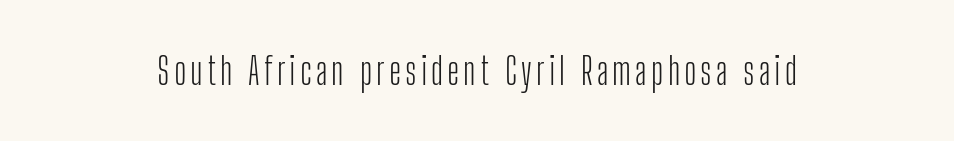
Both edges are ragged and mirror each other, which tells us the setting is centered. Is this a sans? Yes — the strokes have no serifs. Character widths vary here, with narrow letters taking less room than wide ones. Compared with a typical body face, this is equally light or lighter still.
